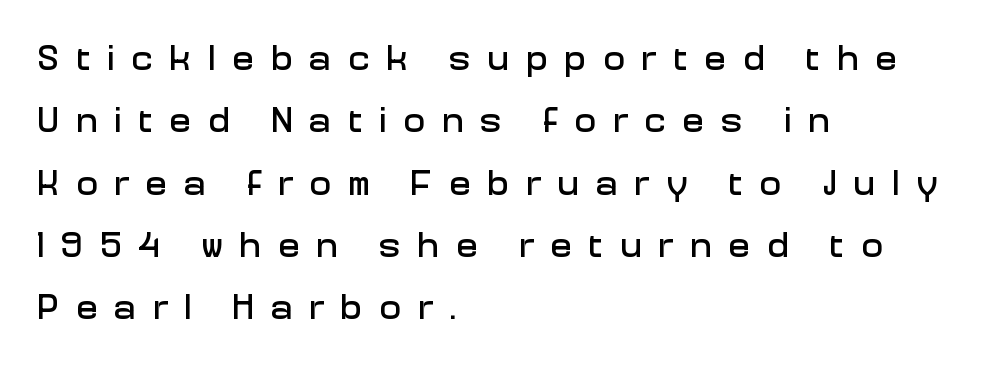
Q: Is the text italic (slanted)? A: No, it is upright.
Q: Is the typeface a serif or a sans-serif typeface? A: Sans-serif.
Q: Is the text underlined? A: No.
Q: How is the paragraph aligned? A: Left-aligned.
Q: Is the spacing between letters normal or unusually wide? A: Unusually wide.
Q: Width (condensed, normal, or wide)? A: Normal.
Q: Stroke contrast? A: Low.
Q: x-height? A: Medium.
Q: Monospaced? A: No.
